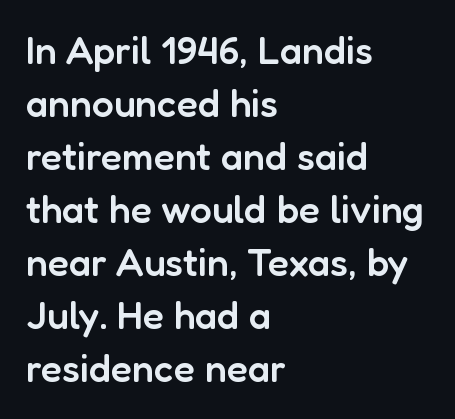
Q: Is the text bold? A: Semi-bold.
Q: Is the text italic (slanted)? A: No, it is upright.
Q: Is the typeface a serif or a sans-serif typeface? A: Sans-serif.
Q: Is the text underlined? A: No.
Q: How is the paragraph aligned? A: Left-aligned.
Q: Is the spacing between letters normal or unusually wide? A: Normal.
Q: Is the spacing between lines tight, normal or loose? A: Normal.
Q: Width (condensed, normal, or wide)? A: Normal.
Q: Stroke contrast? A: Low.
Q: x-height? A: Medium.
Q: Monospaced? A: No.
